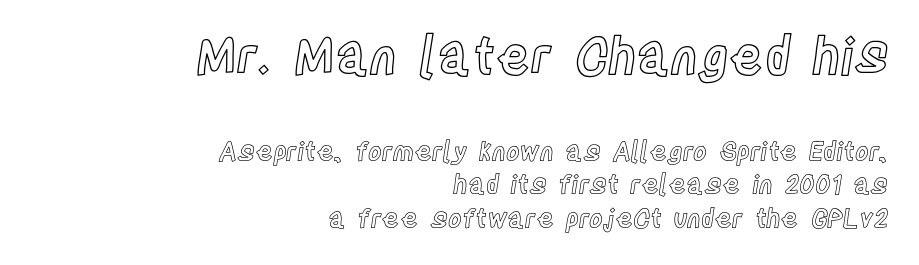
{"width": "condensed", "x_height": "large", "monospaced": "no", "underline": "no", "align": "right", "line_spacing": "normal", "line_spacing_ratio": 1.29, "letter_spacing": "normal", "letter_spacing_em": 0.0, "larger_block": "first", "size_ratio": 1.96, "glyph_px": 51}
